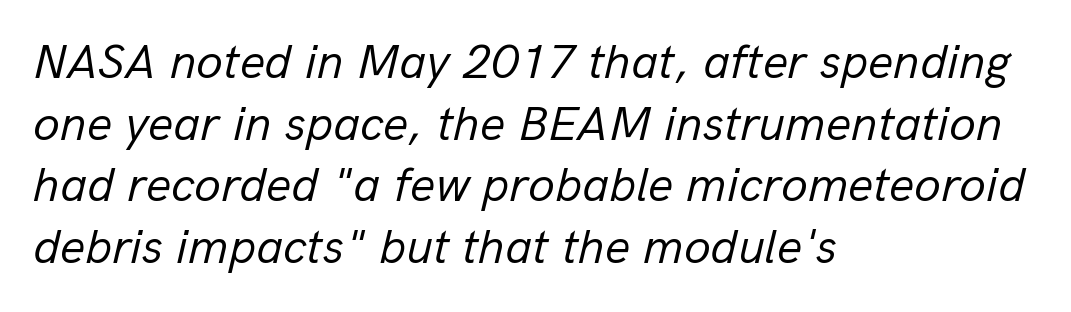
Q: Is the text bold? A: No.
Q: Is the text italic (slanted)? A: Yes, it leans right by about 13 degrees.
Q: Is the text underlined? A: No.
Q: How is the paragraph aligned? A: Left-aligned.
Q: Is the spacing between letters normal or unusually wide? A: Normal.
Q: Is the spacing between lines tight, normal or loose? A: Normal.
Q: Width (condensed, normal, or wide)? A: Normal.
Q: Stroke contrast? A: Low.
Q: x-height? A: Medium.
Q: Monospaced? A: No.
